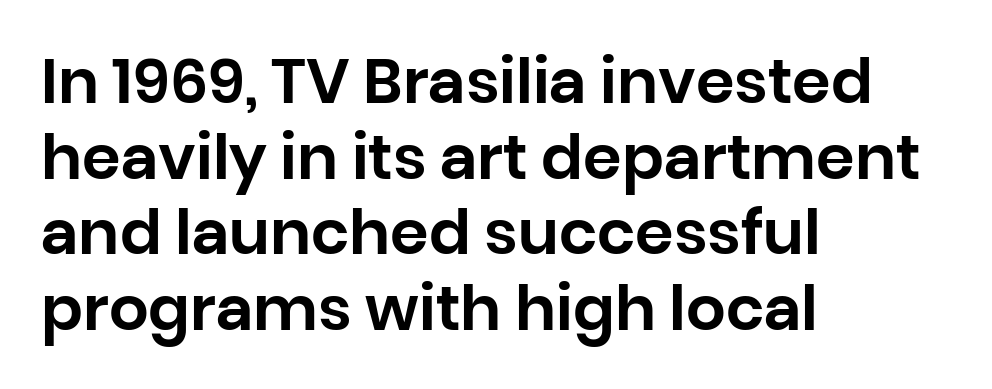
{"serif": "no", "italic": "no", "width": "normal", "stroke_contrast": "low", "x_height": "large", "monospaced": "no", "underline": "no", "align": "left", "line_spacing_ratio": 1.22, "letter_spacing": "normal", "letter_spacing_em": 0.0, "glyph_px": 62}
